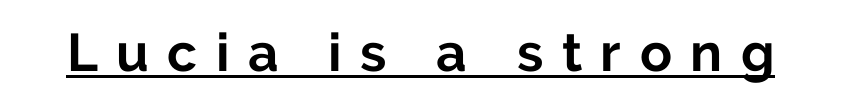
The image shows 53 px bold sans-serif type, upright; set unusually wide letter spacing (+0.35 em), underlined; low stroke contrast and a medium x-height.
